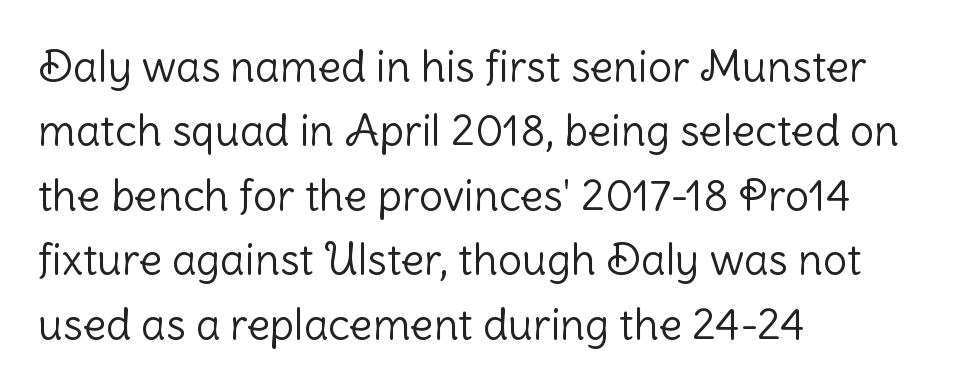
{"serif": "no", "italic": "no", "bold": "no", "weight": "light", "width": "normal", "stroke_contrast": "low", "x_height": "medium", "monospaced": "no", "underline": "no", "align": "left", "line_spacing": "normal", "line_spacing_ratio": 1.5, "letter_spacing": "normal", "letter_spacing_em": 0.0, "glyph_px": 43}
